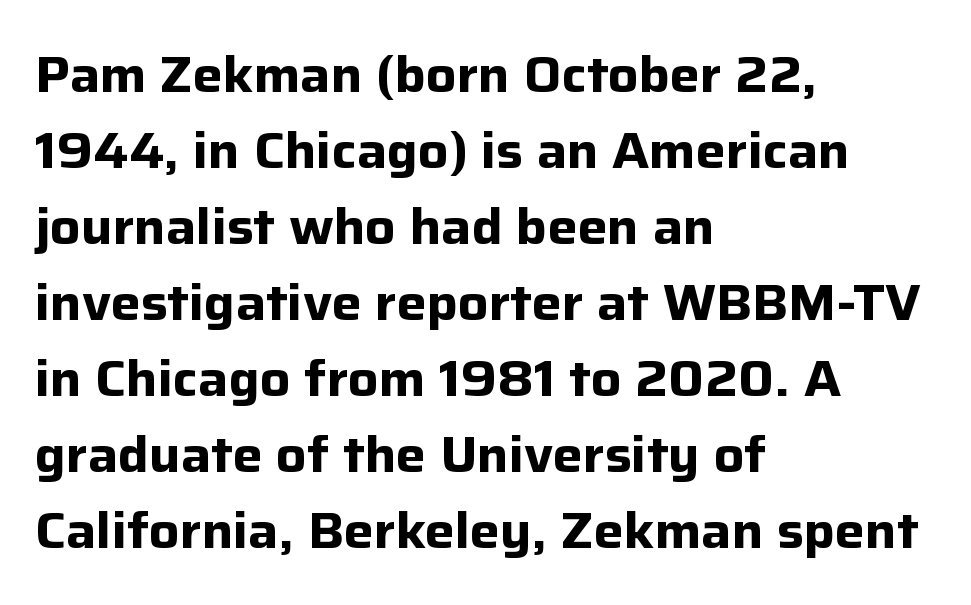
The letterforms sit shoulder to shoulder at normal distance. Underline: absent. The paragraph has a hard left edge and a soft right edge. Rows of type keep a routine distance in the vertical direction. Character widths vary here, with narrow letters taking less room than wide ones.
